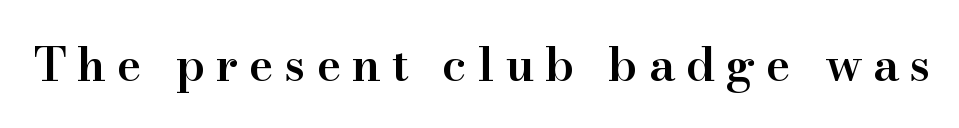
Q: Is the text bold? A: Semi-bold.
Q: Is the text italic (slanted)? A: No, it is upright.
Q: Is the typeface a serif or a sans-serif typeface? A: Serif.
Q: Is the text underlined? A: No.
Q: Is the spacing between letters normal or unusually wide? A: Unusually wide.
Q: Width (condensed, normal, or wide)? A: Normal.
Q: Stroke contrast? A: High.
Q: x-height? A: Small.
Q: Monospaced? A: No.
